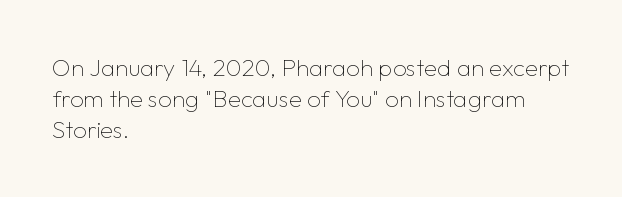
These lines keep a tight, regular rhythm from letter to letter. Notice how descenders clear the ascenders below comfortably — that's standard leading. These lines were composed using upright roman letters. One-word summary of the alignment: left. Nobody drew a line under any word here. The typesetting does not lean heavy: it is not bold.
